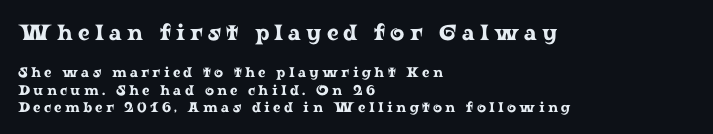
Casual observation: everything's shoved over to the left. Every character sits straight up, as roman type does. Summary of vertical rhythm: regular, with standard interline spacing. Does the bottom block carry the larger type? No, the top block does. The letterforms stand isolated, each surrounded by extra space.
